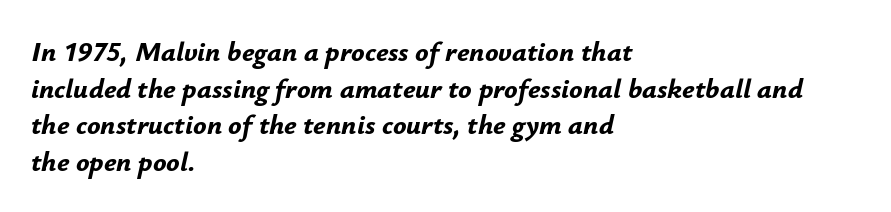
The rendering applies a slant to the glyphs. Looks like regular typesetting: each glyph gets only the width it needs. The area under the type is left untouched. Characters follow at the spacing the type designer built in. Vertical spacing — default. Caption: bold face, heavy strokes.
